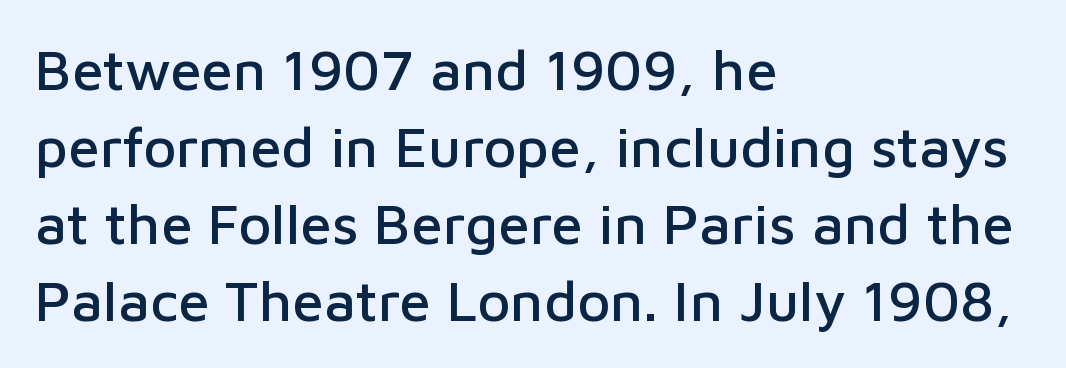
Line starts are locked; line ends wander. Look at the tracking — it's just the regular setting, nothing added. Descenders hang freely into open space. These lines are composed in type without serifs.
